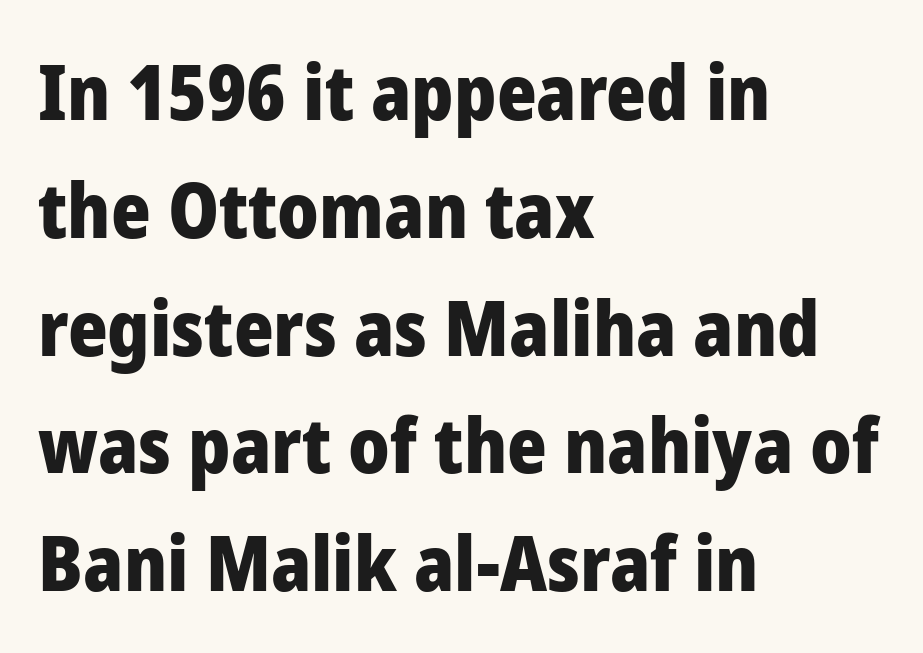
Chunky letters — that's bold for sure. Reading down the block, your eye returns to a fixed left position each line. The space between consecutive lines is moderate. In terms of posture, this sample is upright. The strip under each line holds only bare page. Is this a fixed-width face? No — the glyphs have proportional, varying widths.
